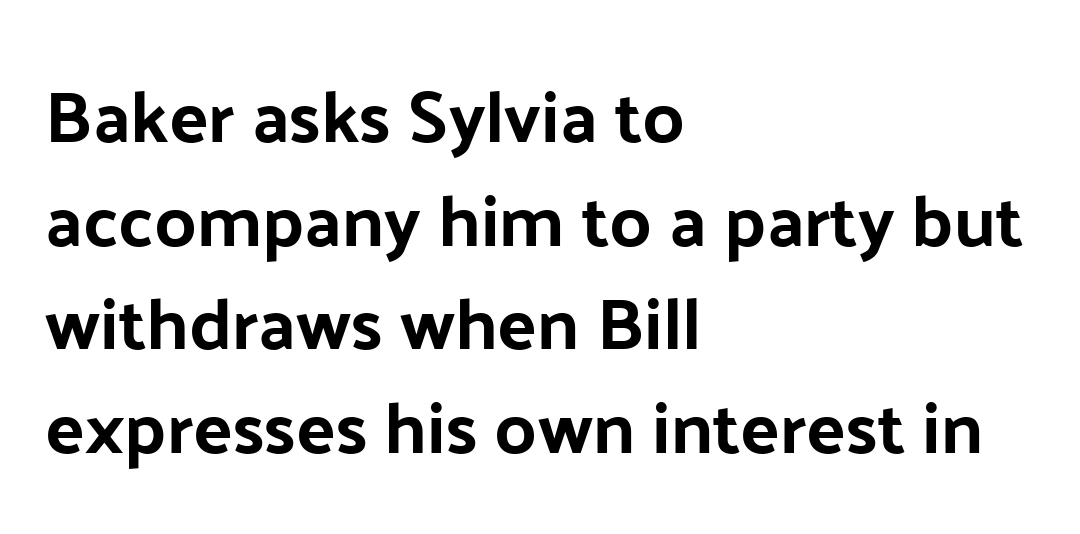
Q: Is the text italic (slanted)? A: No, it is upright.
Q: Is the typeface a serif or a sans-serif typeface? A: Sans-serif.
Q: Is the text underlined? A: No.
Q: How is the paragraph aligned? A: Left-aligned.
Q: Is the spacing between letters normal or unusually wide? A: Normal.
Q: Is the spacing between lines tight, normal or loose? A: Normal.
Q: Width (condensed, normal, or wide)? A: Normal.
Q: Stroke contrast? A: Low.
Q: x-height? A: Medium.
Q: Monospaced? A: No.
